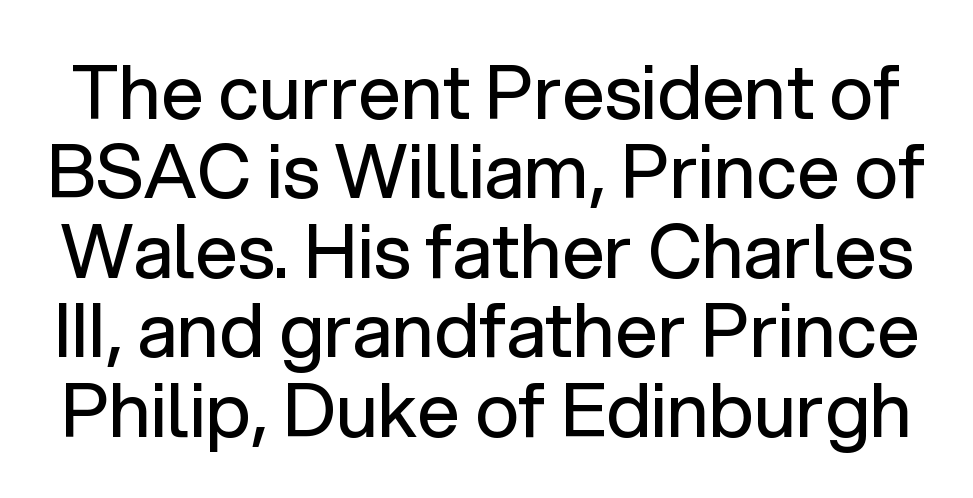
A typesetter would label this face a sans. This sample has the flowing, uneven cadence of proportional lettering. Posture: straight, roman, zero tilt. Regarding leading, the lines here are crowded together.
